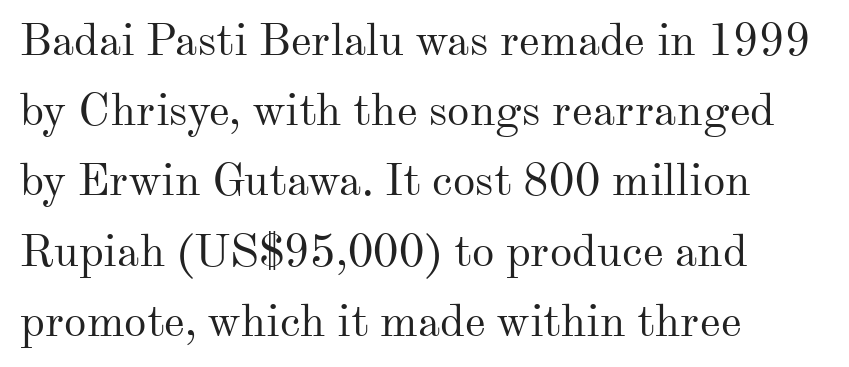
{"serif": "yes", "italic": "no", "bold": "no", "weight": "regular", "width": "normal", "stroke_contrast": "medium", "x_height": "small", "monospaced": "no", "underline": "no", "align": "left", "line_spacing": "normal", "line_spacing_ratio": 1.56, "letter_spacing": "normal", "letter_spacing_em": 0.0, "glyph_px": 45}
